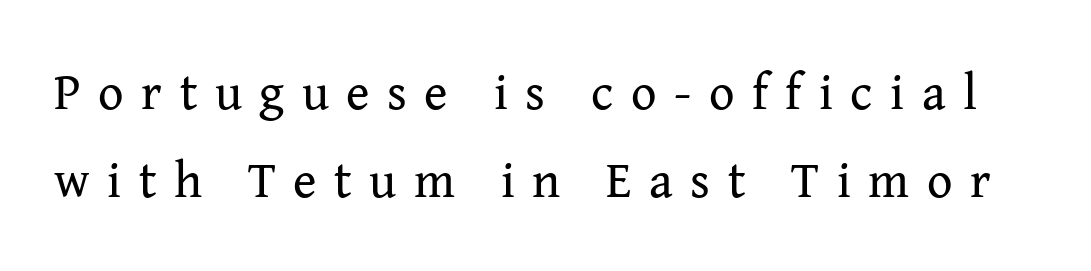
{"serif": "yes", "italic": "no", "bold": "no", "weight": "regular", "width": "normal", "stroke_contrast": "medium", "x_height": "medium", "monospaced": "no", "underline": "no", "line_spacing_ratio": 1.77, "letter_spacing": "wide", "letter_spacing_em": 0.35, "glyph_px": 50}
